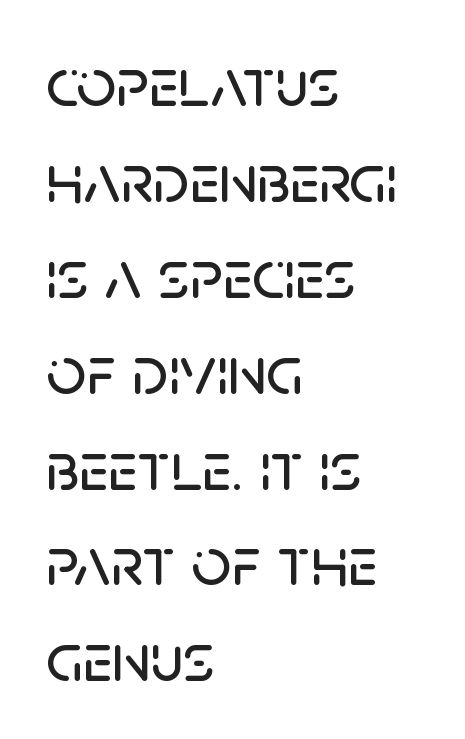
The image shows 70 px sans-serif type, upright; set left-aligned, normal line spacing (1.37x), normal letter spacing, not underlined; low stroke contrast and a large x-height.
